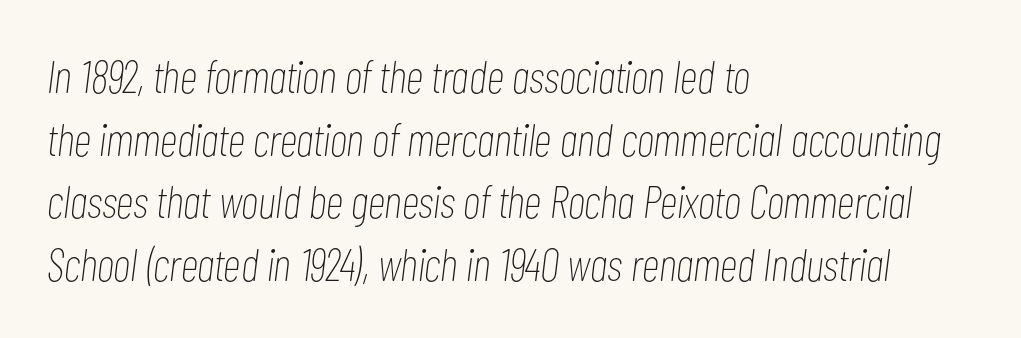
Each letter keeps its own natural width here, so spacing adapts to shape. The strip under each line holds only bare page. Compared with ordinary roman type, these characters are visibly tilted. No extra ink here — the face is not bold. Teacher's note: observe the even left margin — that is flush-left alignment.
